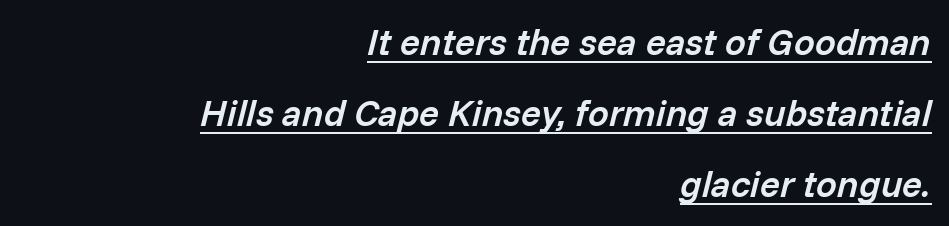
{"italic": "yes", "lean": "right", "slant_degrees": 14, "bold": "semi", "weight": "semibold", "width": "normal", "stroke_contrast": "low", "x_height": "medium", "monospaced": "no", "underline": "yes", "align": "right", "line_spacing": "loose", "line_spacing_ratio": 1.92, "letter_spacing": "normal", "letter_spacing_em": 0.0, "glyph_px": 37}
